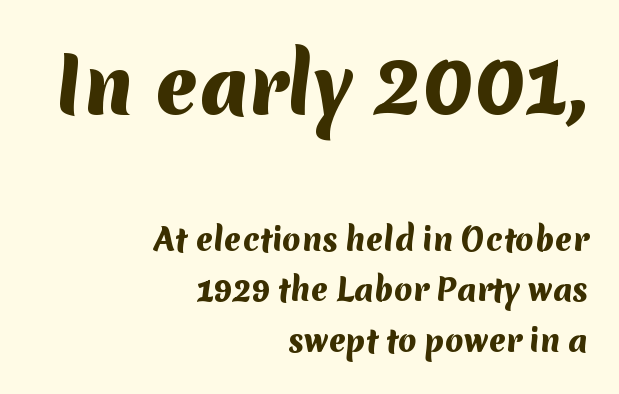
{"serif": "no", "bold": "yes", "weight": "heavy", "width": "normal", "stroke_contrast": "medium", "x_height": "medium", "monospaced": "no", "underline": "no", "align": "right", "line_spacing": "normal", "line_spacing_ratio": 1.68, "letter_spacing": "normal", "letter_spacing_em": 0.0, "larger_block": "first", "size_ratio": 2.5, "glyph_px": 75}
